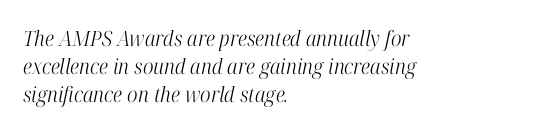
On a weight scale, this lands at 450 or below. The words here are not underlined. Line spacing here is normal. Slanted lettering throughout. In terms of letterspacing, this is plain default setting.
